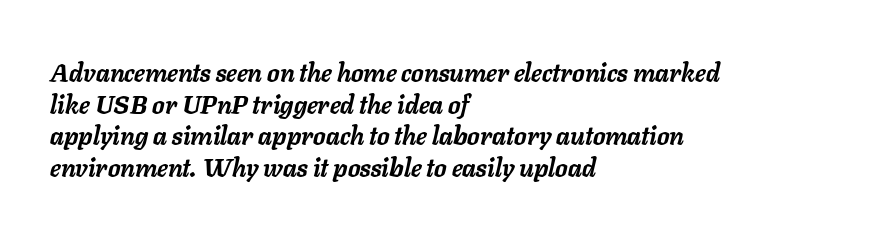
The image shows 25 px bold type, italic (leaning right); set left-aligned, normal line spacing (1.27x), normal letter spacing, not underlined.
